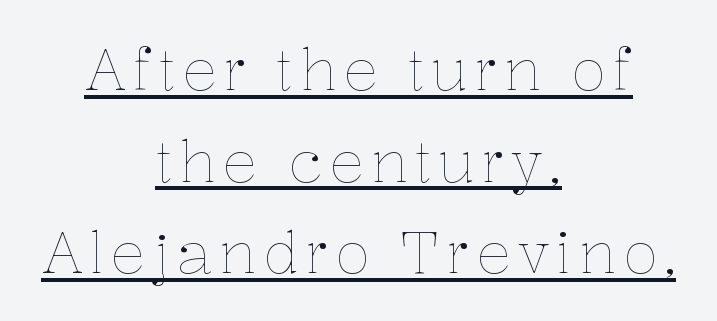
The image shows 58 px thin type, upright; set centered, normal line spacing (1.58x), underlined; low stroke contrast and a medium x-height.
